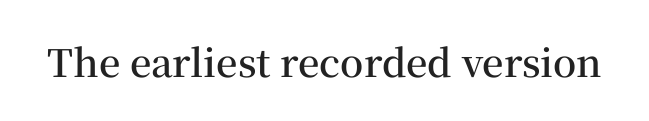
The image shows 38 px semibold serif type, upright; set normal letter spacing, not underlined; medium stroke contrast and a medium x-height.
